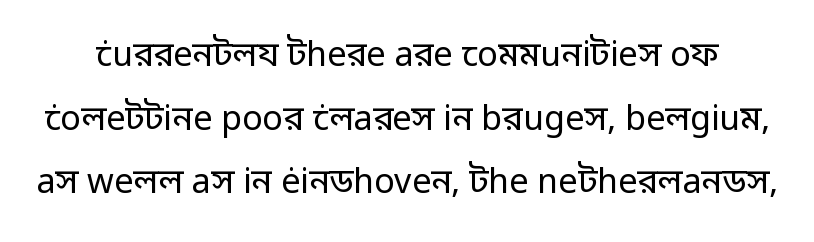
Q: Is the text bold? A: No.
Q: Is the text italic (slanted)? A: No, it is upright.
Q: Is the typeface a serif or a sans-serif typeface? A: Sans-serif.
Q: Is the text underlined? A: No.
Q: Is the spacing between letters normal or unusually wide? A: Normal.
Q: Width (condensed, normal, or wide)? A: Normal.
Q: Stroke contrast? A: Low.
Q: x-height? A: Medium.
Q: Monospaced? A: No.
